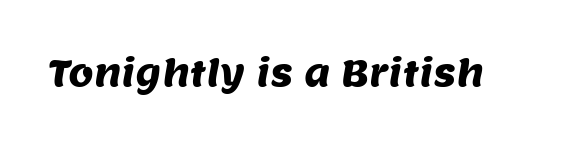
Q: Is the typeface a serif or a sans-serif typeface? A: Sans-serif.
Q: Is the text underlined? A: No.
Q: Is the spacing between letters normal or unusually wide? A: Normal.
Q: Width (condensed, normal, or wide)? A: Normal.
Q: Stroke contrast? A: Medium.
Q: x-height? A: Large.
Q: Monospaced? A: No.
